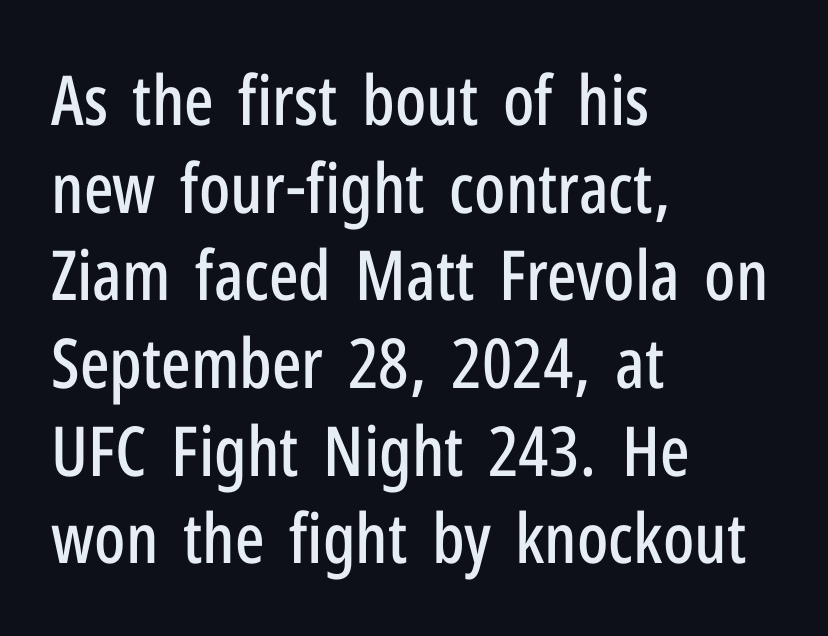
{"serif": "no", "italic": "no", "width": "condensed", "stroke_contrast": "low", "x_height": "medium", "monospaced": "no", "underline": "no", "align": "left", "line_spacing": "normal", "line_spacing_ratio": 1.27, "letter_spacing": "normal", "letter_spacing_em": 0.0, "glyph_px": 69}
